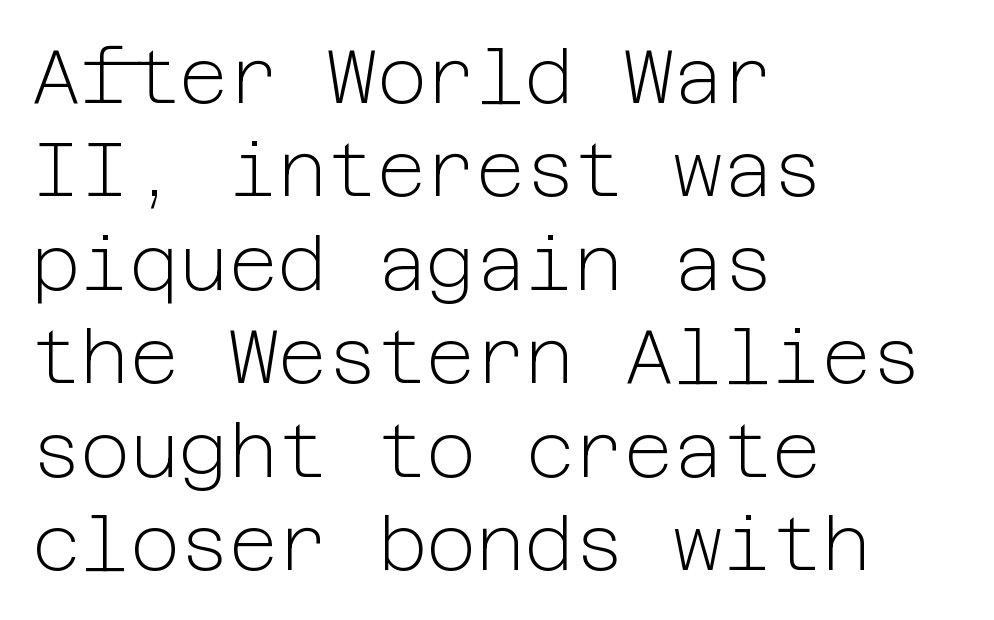
The typesetter chose a ragged-right arrangement here. Bold? No — there's no thickening of the strokes. This sample uses plain, unmodified letter spacing. Italic: no, the glyphs are upright roman.
